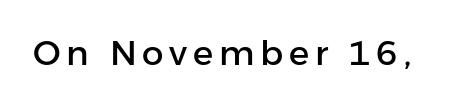
The image shows 34 px sans-serif type, upright; set not underlined; low stroke contrast and a medium x-height.
